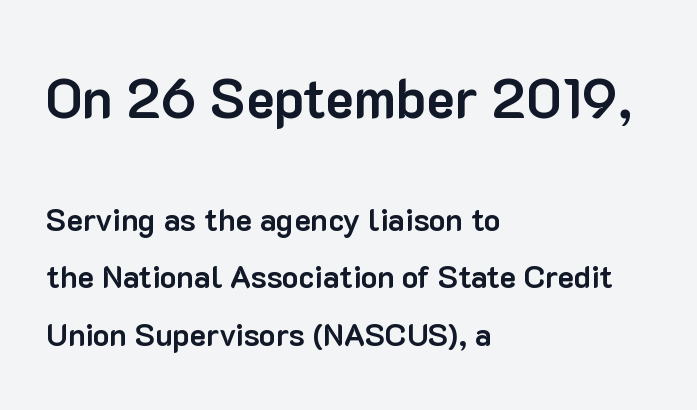
Q: Is the text bold? A: Yes.
Q: Is the text italic (slanted)? A: No, it is upright.
Q: Is the typeface a serif or a sans-serif typeface? A: Sans-serif.
Q: Is the text underlined? A: No.
Q: How is the paragraph aligned? A: Left-aligned.
Q: Is the spacing between letters normal or unusually wide? A: Normal.
Q: Which block of text is set in a larger size, the first (top) or the second (bottom)? A: The first (top) one.
Q: Width (condensed, normal, or wide)? A: Normal.
Q: Stroke contrast? A: Low.
Q: x-height? A: Medium.
Q: Monospaced? A: No.
